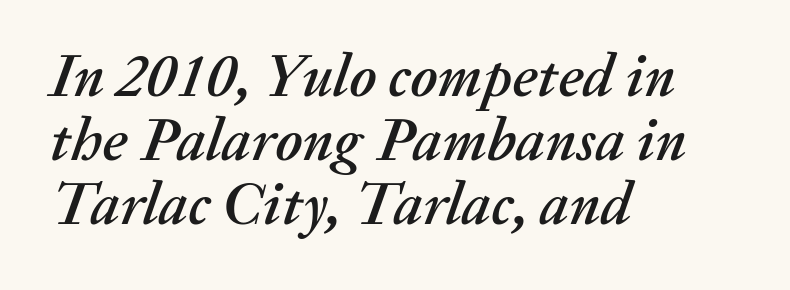
Q: Is the text italic (slanted)? A: Yes, it leans right by about 20 degrees.
Q: Is the text underlined? A: No.
Q: How is the paragraph aligned? A: Left-aligned.
Q: Is the spacing between letters normal or unusually wide? A: Normal.
Q: Is the spacing between lines tight, normal or loose? A: Tight.
Q: Width (condensed, normal, or wide)? A: Normal.
Q: Stroke contrast? A: Medium.
Q: x-height? A: Medium.
Q: Monospaced? A: No.
